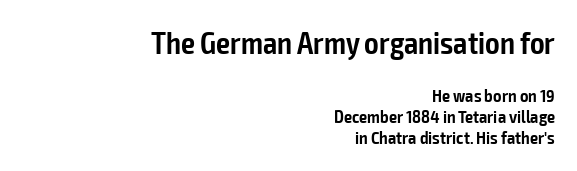
A bare baseline throughout the passage. Each glyph is drawn with semibold strokes, heavier than normal yet not fully bold. Looks like regular typesetting: each glyph gets only the width it needs. Do the letters lean? They stand straight. Caption: upper text group enlarged, lower text group reduced. The horizontal fit of the characters is conventional and even.
